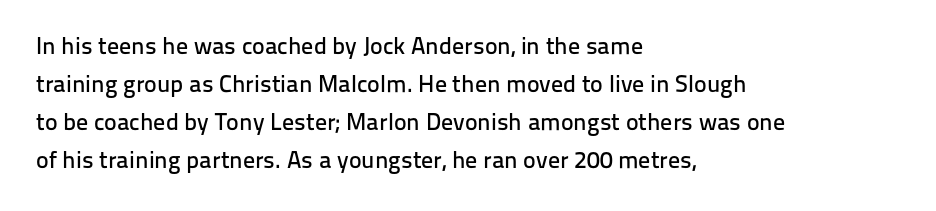
Q: Is the text italic (slanted)? A: No, it is upright.
Q: Is the text underlined? A: No.
Q: How is the paragraph aligned? A: Left-aligned.
Q: Is the spacing between letters normal or unusually wide? A: Normal.
Q: Is the spacing between lines tight, normal or loose? A: Normal.
